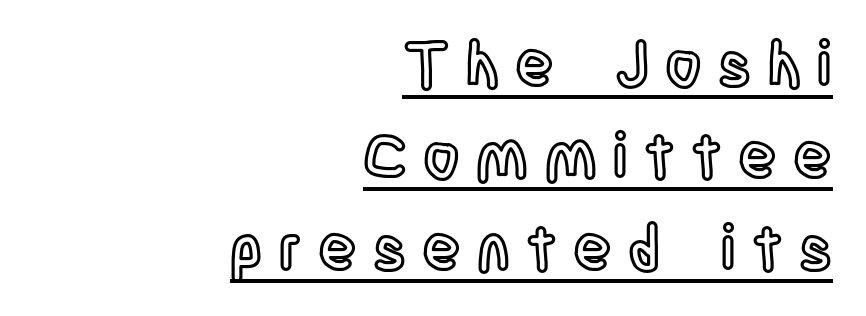
Nope, not italic — everything's standing straight. The text block is weighted toward the right margin, trailing off unevenly leftward. Quick note: underline on. Evenly set lines give the paragraph a standard silhouette. Letter spacing: wide.
